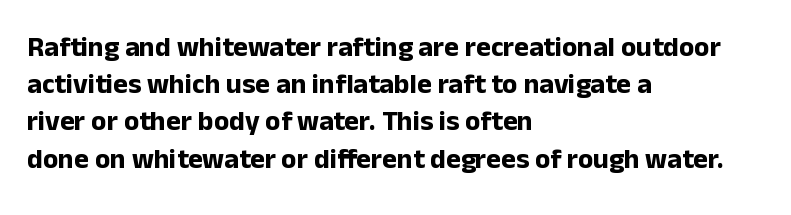
The image shows 28 px bold sans-serif type, upright; set left-aligned, normal line spacing (1.33x), normal letter spacing, not underlined; low stroke contrast and a medium x-height.
